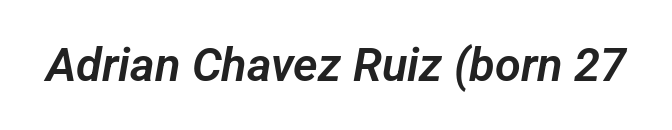
{"serif": "no", "width": "normal", "stroke_contrast": "low", "x_height": "medium", "monospaced": "no", "underline": "no", "letter_spacing": "normal", "letter_spacing_em": 0.0, "glyph_px": 47}
